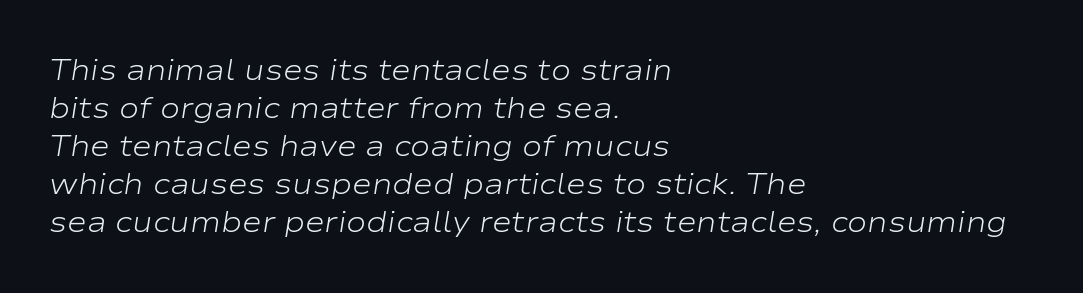
Q: Is the text bold? A: No.
Q: Is the text italic (slanted)? A: Yes, it leans right by about 9 degrees.
Q: Is the text underlined? A: No.
Q: How is the paragraph aligned? A: Left-aligned.
Q: Is the spacing between letters normal or unusually wide? A: Normal.
Q: Is the spacing between lines tight, normal or loose? A: Normal.
Q: Width (condensed, normal, or wide)? A: Wide.
Q: Stroke contrast? A: Low.
Q: x-height? A: Medium.
Q: Monospaced? A: No.
